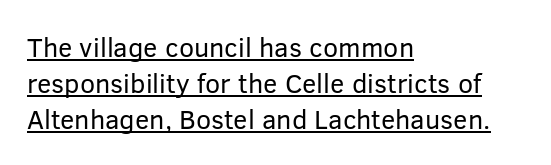
Q: Is the text bold? A: No.
Q: Is the text italic (slanted)? A: No, it is upright.
Q: Is the text underlined? A: Yes.
Q: How is the paragraph aligned? A: Left-aligned.
Q: Is the spacing between letters normal or unusually wide? A: Normal.
Q: Is the spacing between lines tight, normal or loose? A: Normal.
